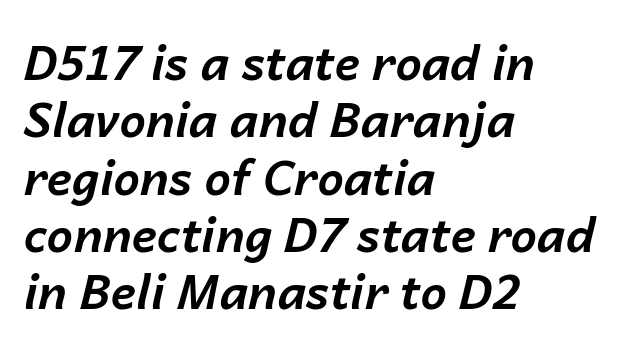
Q: Is the text bold? A: Yes.
Q: Is the text italic (slanted)? A: Yes, it leans right by about 14 degrees.
Q: Is the text underlined? A: No.
Q: How is the paragraph aligned? A: Left-aligned.
Q: Is the spacing between letters normal or unusually wide? A: Normal.
Q: Width (condensed, normal, or wide)? A: Normal.
Q: Stroke contrast? A: Low.
Q: x-height? A: Medium.
Q: Monospaced? A: No.
